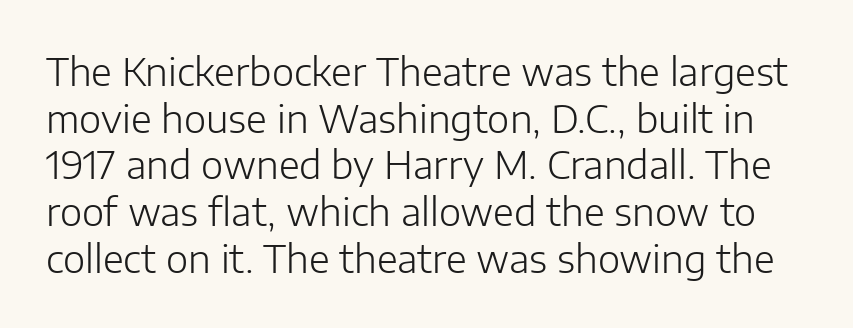
{"serif": "no", "italic": "no", "bold": "no", "weight": "light", "width": "normal", "stroke_contrast": "low", "x_height": "medium", "monospaced": "no", "underline": "no", "line_spacing_ratio": 1.23, "letter_spacing": "normal", "letter_spacing_em": 0.0, "glyph_px": 38}
